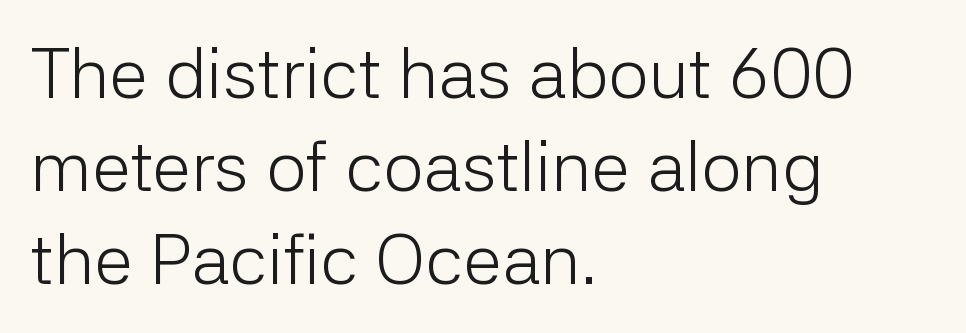
{"serif": "no", "italic": "no", "bold": "no", "weight": "light", "width": "normal", "stroke_contrast": "low", "x_height": "medium", "monospaced": "no", "underline": "no", "align": "left", "line_spacing": "normal", "line_spacing_ratio": 1.31, "letter_spacing": "normal", "letter_spacing_em": 0.0, "glyph_px": 71}
